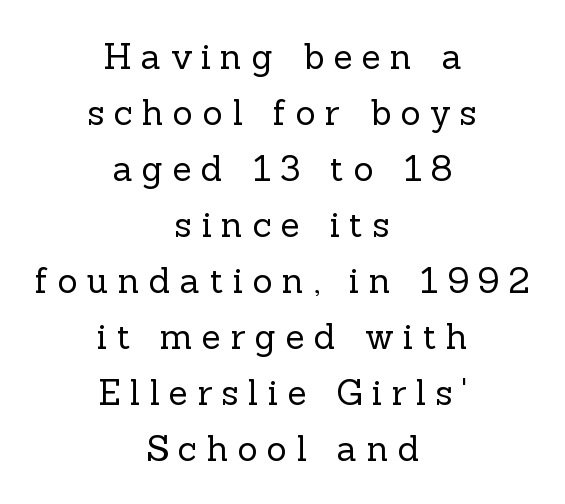
Q: Is the text bold? A: No.
Q: Is the text italic (slanted)? A: No, it is upright.
Q: Is the typeface a serif or a sans-serif typeface? A: Serif.
Q: Is the text underlined? A: No.
Q: How is the paragraph aligned? A: Centered.
Q: Is the spacing between letters normal or unusually wide? A: Unusually wide.
Q: Is the spacing between lines tight, normal or loose? A: Normal.
Q: Width (condensed, normal, or wide)? A: Normal.
Q: x-height? A: Medium.
Q: Monospaced? A: No.
